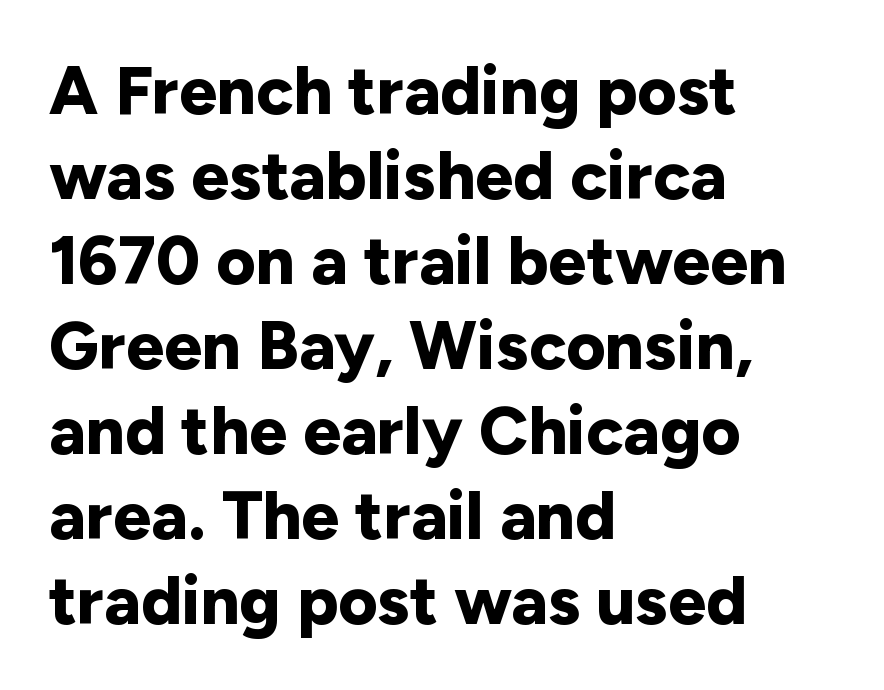
Q: Is the text bold? A: Yes.
Q: Is the text italic (slanted)? A: No, it is upright.
Q: Is the typeface a serif or a sans-serif typeface? A: Sans-serif.
Q: Is the text underlined? A: No.
Q: How is the paragraph aligned? A: Left-aligned.
Q: Is the spacing between letters normal or unusually wide? A: Normal.
Q: Is the spacing between lines tight, normal or loose? A: Normal.
Q: Width (condensed, normal, or wide)? A: Normal.
Q: Stroke contrast? A: Low.
Q: x-height? A: Medium.
Q: Monospaced? A: No.
